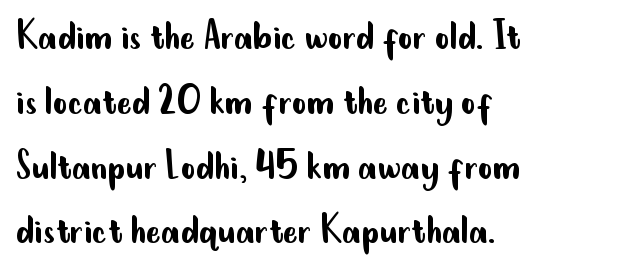
Q: Is the text bold? A: No.
Q: Is the text italic (slanted)? A: No, it is upright.
Q: Is the typeface a serif or a sans-serif typeface? A: Sans-serif.
Q: Is the text underlined? A: No.
Q: How is the paragraph aligned? A: Left-aligned.
Q: Is the spacing between letters normal or unusually wide? A: Normal.
Q: Is the spacing between lines tight, normal or loose? A: Normal.
Q: Width (condensed, normal, or wide)? A: Condensed.
Q: Stroke contrast? A: Low.
Q: x-height? A: Small.
Q: Monospaced? A: No.
